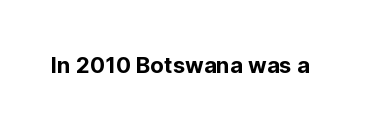
Q: Is the text italic (slanted)? A: No, it is upright.
Q: Is the text underlined? A: No.
Q: Is the spacing between letters normal or unusually wide? A: Normal.
